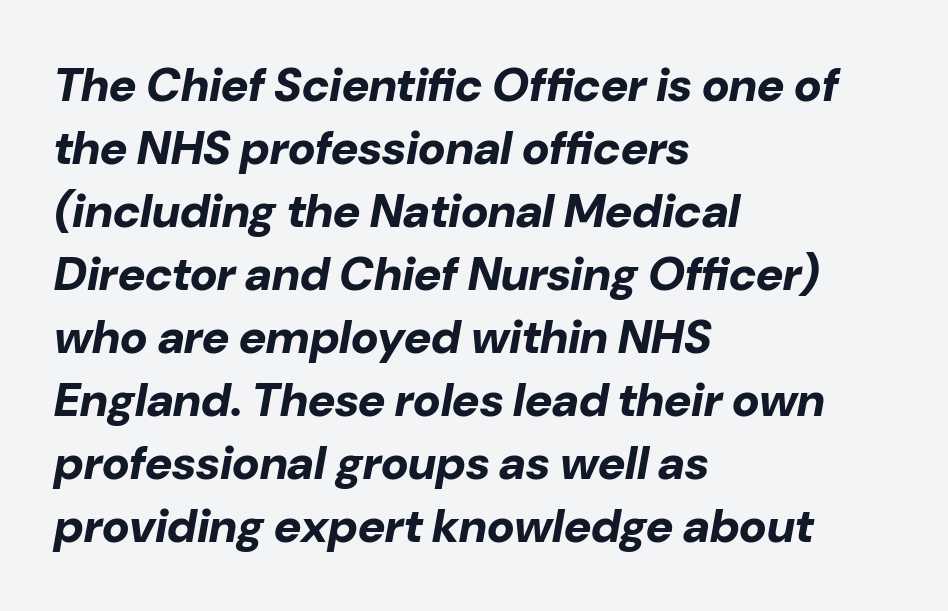
The image shows 47 px bold type, italic (leaning right); set left-aligned, normal line spacing (1.34x), normal letter spacing, not underlined; low stroke contrast and a medium x-height.
